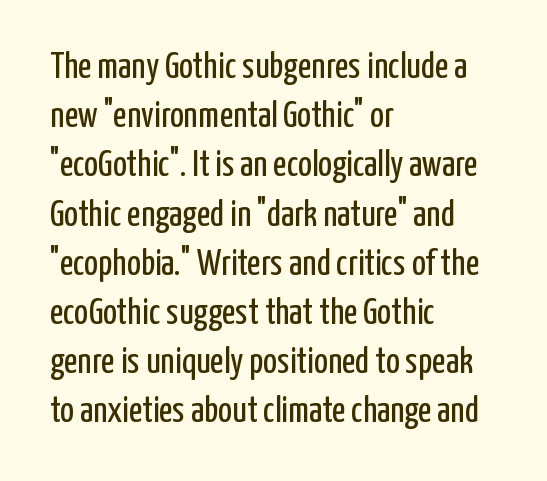
The glyphs in this specimen are sans serif. Descenders are the only things crossing below the line. Where is the straight margin? On the left. Think standard paragraph weight, or any step lighter than that. Every character sits straight up, as roman type does.
